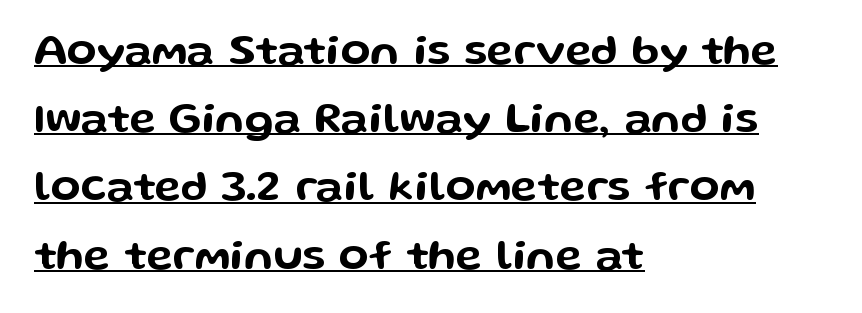
The image shows 44 px wide sans-serif type, upright; set left-aligned, normal line spacing (1.55x), normal letter spacing, underlined; low stroke contrast and a medium x-height.
